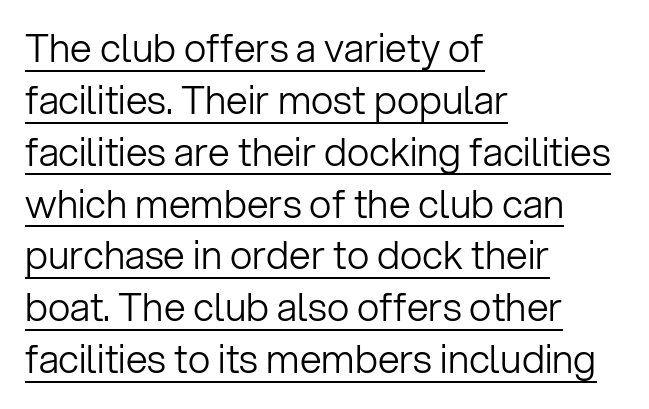
The image shows 39 px light sans-serif type, upright; set left-aligned, normal line spacing (1.33x), normal letter spacing, underlined; low stroke contrast and a medium x-height.
